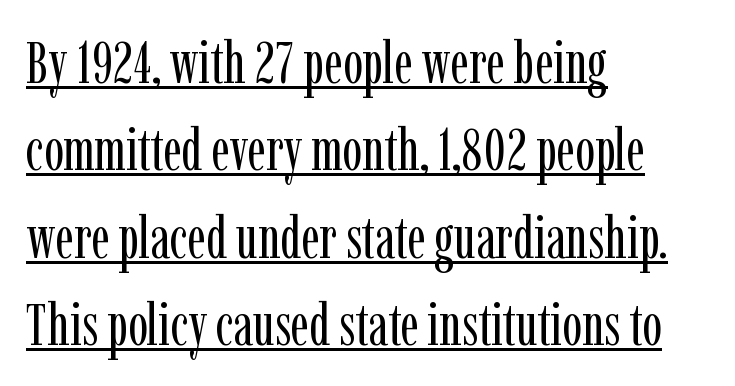
The image shows 59 px regular-weight, condensed serif type, upright; set left-aligned, normal line spacing (1.48x), normal letter spacing, underlined; low stroke contrast and a medium x-height.
